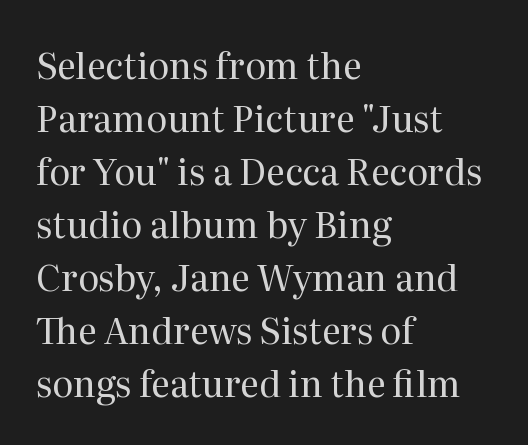
The image shows 36 px regular-weight serif type, upright; set left-aligned, normal line spacing (1.47x), normal letter spacing, not underlined; medium stroke contrast and a medium x-height.
